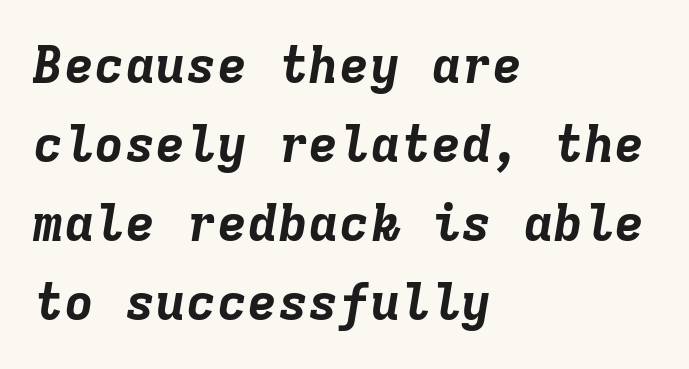
{"italic": "yes", "lean": "right", "slant_degrees": 9, "bold": "yes", "weight": "bold", "width": "normal", "stroke_contrast": "low", "x_height": "medium", "monospaced": "yes", "underline": "no", "align": "left", "line_spacing": "normal", "line_spacing_ratio": 1.55, "letter_spacing": "normal", "letter_spacing_em": 0.0, "glyph_px": 51}
